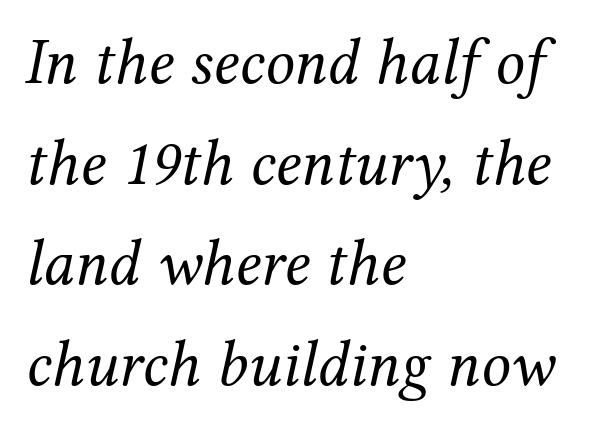
{"serif": "yes", "italic": "yes", "lean": "right", "slant_degrees": 12, "bold": "no", "weight": "regular", "width": "normal", "stroke_contrast": "medium", "x_height": "medium", "monospaced": "no", "underline": "no", "align": "left", "line_spacing": "normal", "line_spacing_ratio": 1.55, "letter_spacing": "normal", "letter_spacing_em": 0.0, "glyph_px": 65}
